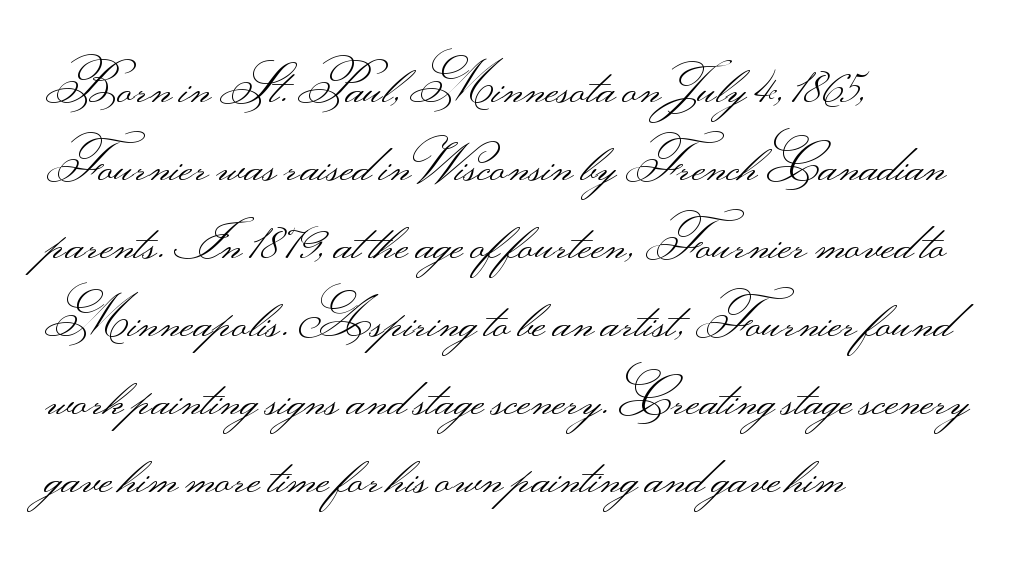
The space beneath each line is pristine and unruled. Line starts are locked; line ends wander. If you measured baseline to baseline, you'd find a middling distance. Is the type heavy? It reads as light-to-regular instead.
